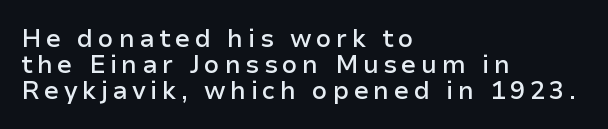
Q: Is the text bold? A: Semi-bold.
Q: Is the text italic (slanted)? A: No, it is upright.
Q: Is the text underlined? A: No.
Q: How is the paragraph aligned? A: Left-aligned.
Q: Is the spacing between lines tight, normal or loose? A: Tight.
